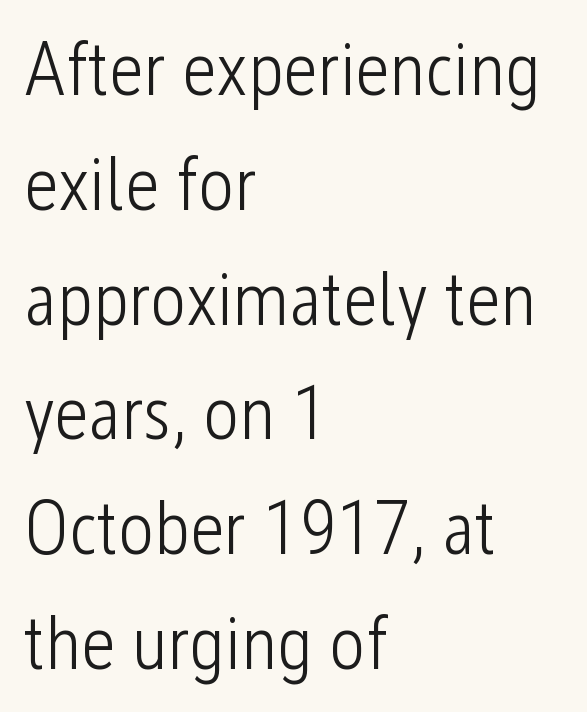
The image shows 76 px light, condensed sans-serif type, upright; set left-aligned, normal line spacing (1.51x), normal letter spacing, not underlined; low stroke contrast and a medium x-height.
